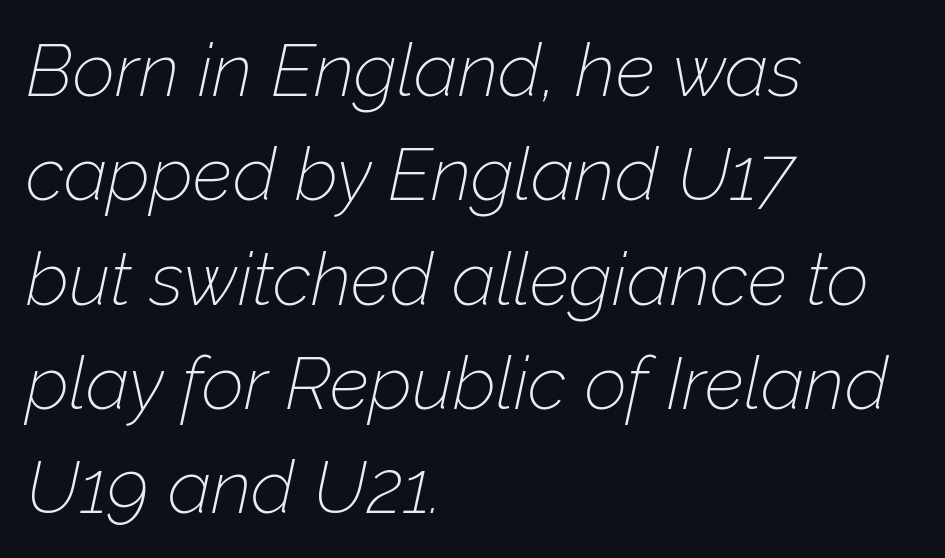
Reading down the block, your eye returns to a fixed left position each line. Think of a printed novel: that variable character pitch is what you see here. Inter-character spacing is left at the font's built-in metrics. Glance below the letters and you will spot only blank space. Counters stay open thanks to moderate or lighter strokes. Italic: yes, the glyphs are oblique.
